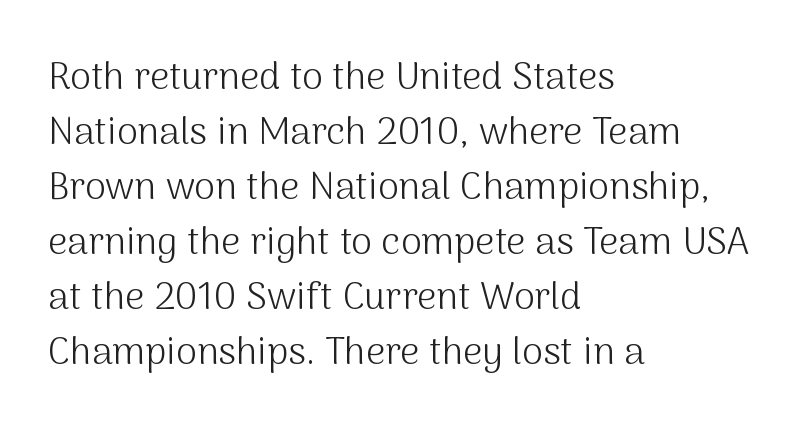
The image shows 38 px light sans-serif type, upright; set left-aligned, normal line spacing (1.45x), normal letter spacing, not underlined; medium stroke contrast and a medium x-height.
